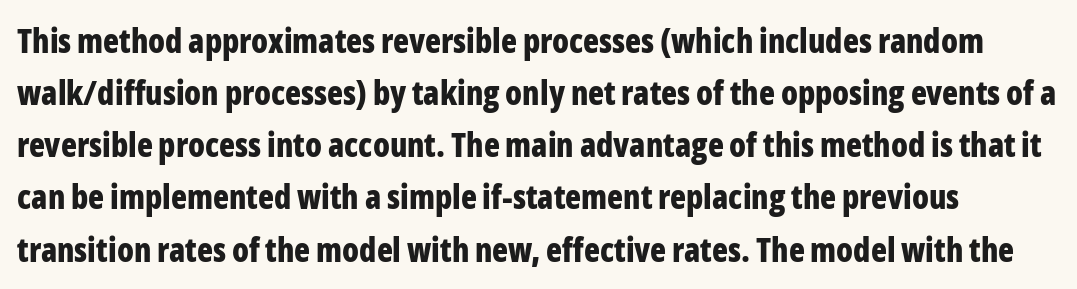
Q: Is the text bold? A: Yes.
Q: Is the text italic (slanted)? A: No, it is upright.
Q: Is the typeface a serif or a sans-serif typeface? A: Sans-serif.
Q: Is the text underlined? A: No.
Q: Is the spacing between letters normal or unusually wide? A: Normal.
Q: Is the spacing between lines tight, normal or loose? A: Normal.
Q: Width (condensed, normal, or wide)? A: Condensed.
Q: Stroke contrast? A: Low.
Q: x-height? A: Medium.
Q: Monospaced? A: No.
